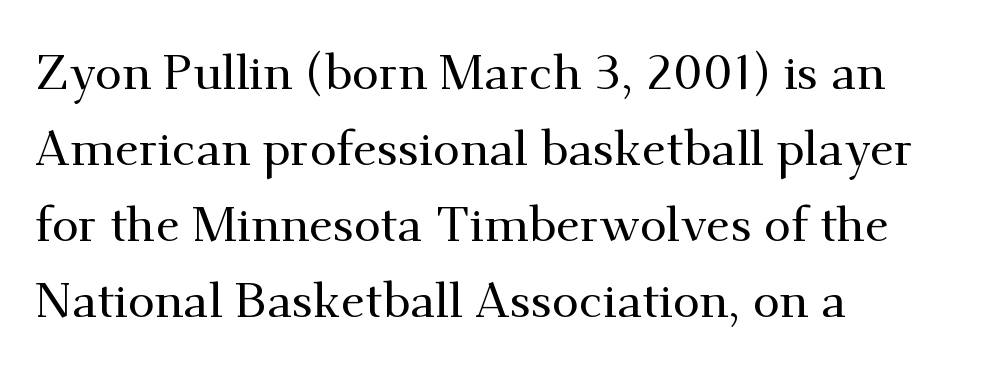
Q: Is the text italic (slanted)? A: No, it is upright.
Q: Is the typeface a serif or a sans-serif typeface? A: Serif.
Q: Is the text underlined? A: No.
Q: How is the paragraph aligned? A: Left-aligned.
Q: Is the spacing between letters normal or unusually wide? A: Normal.
Q: Is the spacing between lines tight, normal or loose? A: Normal.
Q: Width (condensed, normal, or wide)? A: Normal.
Q: Stroke contrast? A: Medium.
Q: x-height? A: Small.
Q: Monospaced? A: No.
